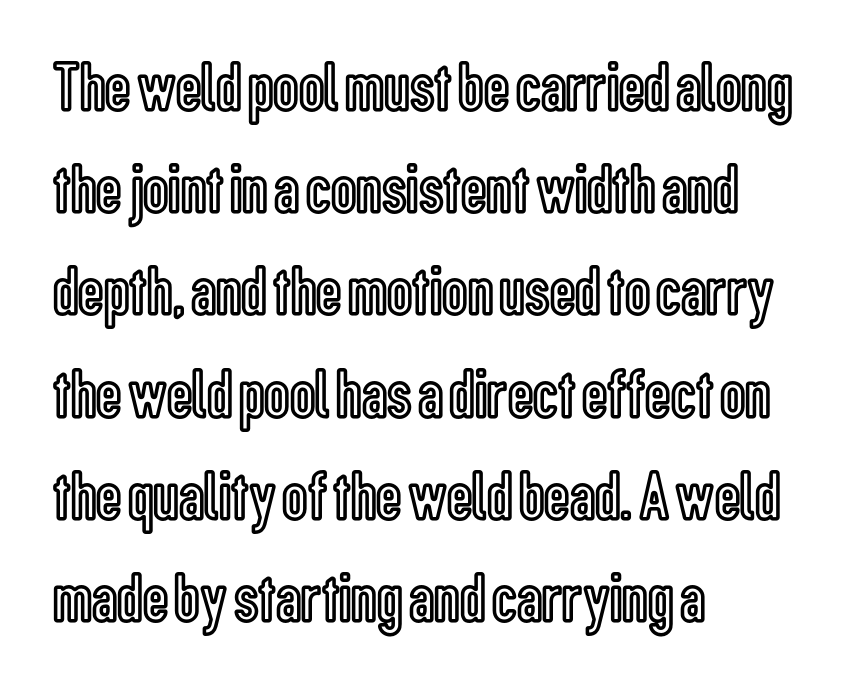
The specimen reads as upright at a glance. These lines are rendered in a variable-pitch font. Leading: standard. The paragraph has a hard left edge and a soft right edge. Descenders are the only things crossing below the line.
